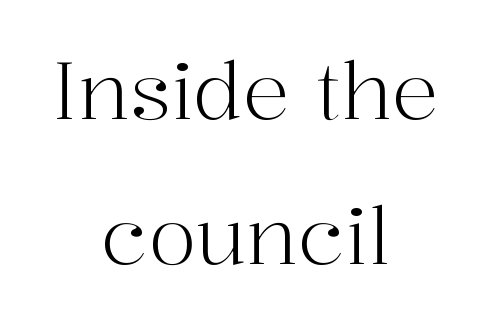
Quick note: not italic, upright. Underline: absent. Small tapered or slab feet sit at the stroke ends, so this counts as serif. The whitespace from short lines is split evenly between both sides. The strokes are not fattened; the text isn't bold.
